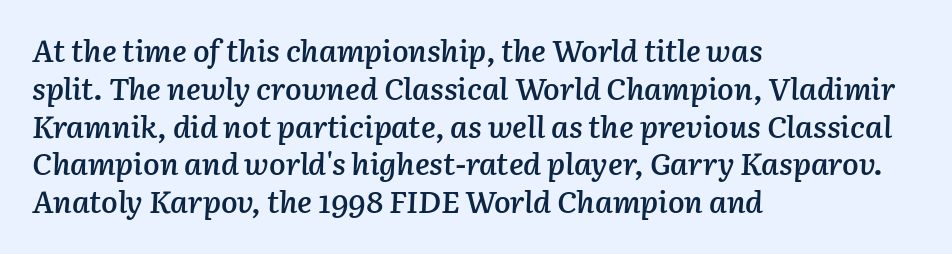
The strip under each line holds only bare page. Is this a fixed-width face? No — the glyphs have proportional, varying widths. The horizontal fit of the characters is conventional and even. The axis of the letterforms is tilted away from vertical. Compared with an ordinary text face, these strokes are moderately heavier — a semibold.
